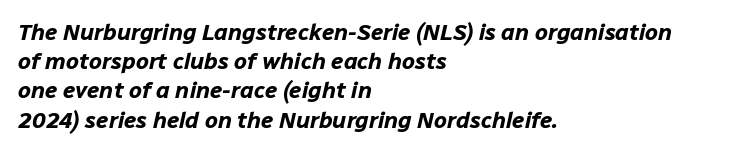
Is the type slanted? Yes — the strokes lean at a clear angle. The space beneath each line is pristine and unruled. The horizontal fit of the characters is conventional and even. Is the block centered? No — it sits flush against the left margin. Compared with an ordinary text face, these strokes are far heavier — a full bold.
